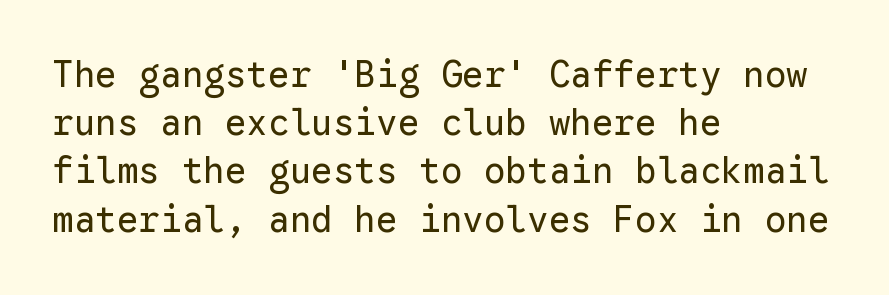
Q: Is the text bold? A: No.
Q: Is the text italic (slanted)? A: No, it is upright.
Q: Is the typeface a serif or a sans-serif typeface? A: Sans-serif.
Q: Is the text underlined? A: No.
Q: How is the paragraph aligned? A: Left-aligned.
Q: Is the spacing between letters normal or unusually wide? A: Normal.
Q: Is the spacing between lines tight, normal or loose? A: Normal.
Q: Width (condensed, normal, or wide)? A: Normal.
Q: Stroke contrast? A: Low.
Q: x-height? A: Medium.
Q: Monospaced? A: Yes.
